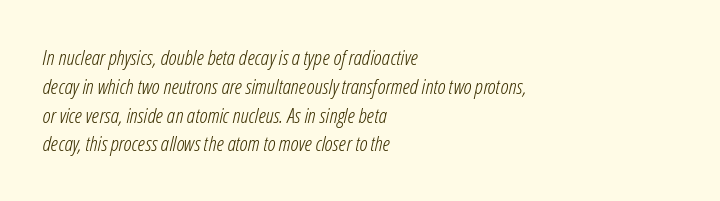
Q: Is the text bold? A: No.
Q: Is the text italic (slanted)? A: Yes, it leans right by about 12 degrees.
Q: Is the text underlined? A: No.
Q: How is the paragraph aligned? A: Left-aligned.
Q: Is the spacing between letters normal or unusually wide? A: Normal.
Q: Is the spacing between lines tight, normal or loose? A: Normal.
